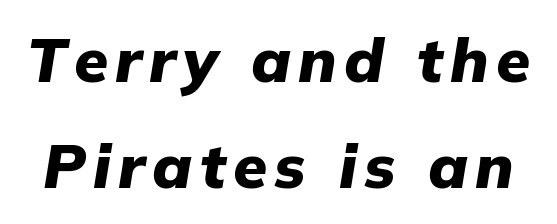
{"italic": "yes", "lean": "right", "slant_degrees": 9, "bold": "yes", "weight": "heavy", "width": "normal", "stroke_contrast": "low", "x_height": "medium", "monospaced": "no", "underline": "no", "line_spacing_ratio": 1.71, "glyph_px": 62}
